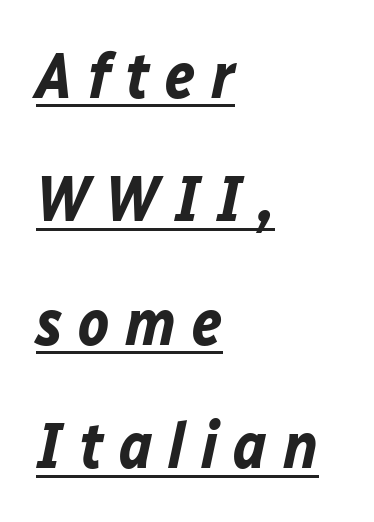
Leftover space on each line is placed entirely after the last word. In terms of posture, this sample is oblique. This sample uses expanded letter spacing, leaving extra air between glyphs. The passage shown is emphatically bold.
